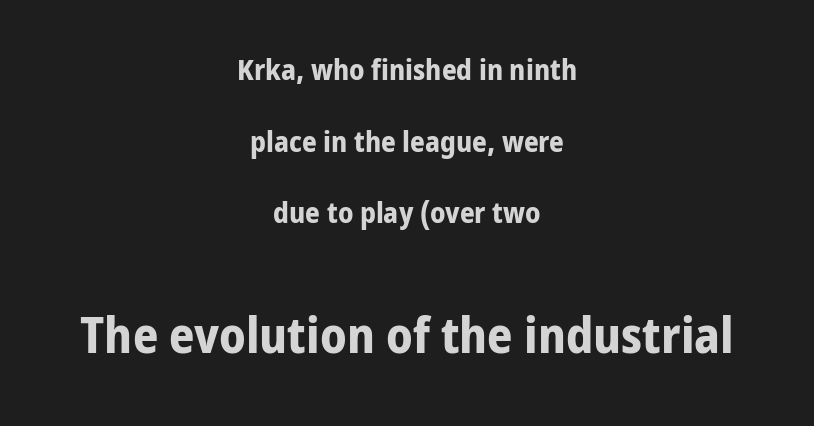
Caption: standard tracking, unaltered. A bare baseline throughout the passage. Between these two stacked blocks, the lower one wins on size. The letters advance in unequal steps, a hallmark of proportional type. Which margin do the lines hug? Neither — every line sits in the middle. Widely set lines give the paragraph a tall, airy silhouette.
